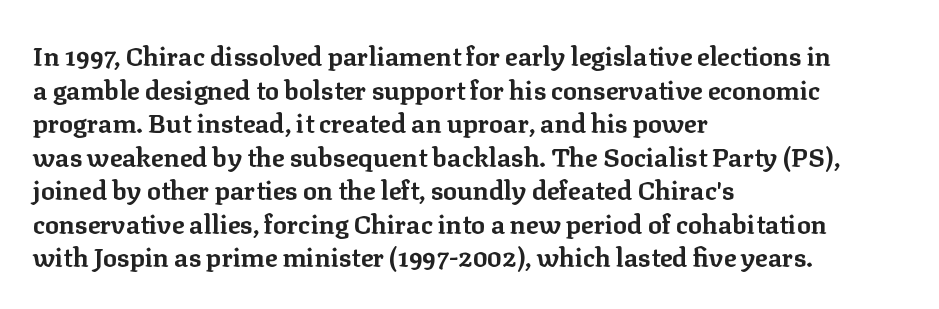
Q: Is the text bold? A: Yes.
Q: Is the text italic (slanted)? A: No, it is upright.
Q: Is the text underlined? A: No.
Q: How is the paragraph aligned? A: Left-aligned.
Q: Is the spacing between letters normal or unusually wide? A: Normal.
Q: Is the spacing between lines tight, normal or loose? A: Normal.
